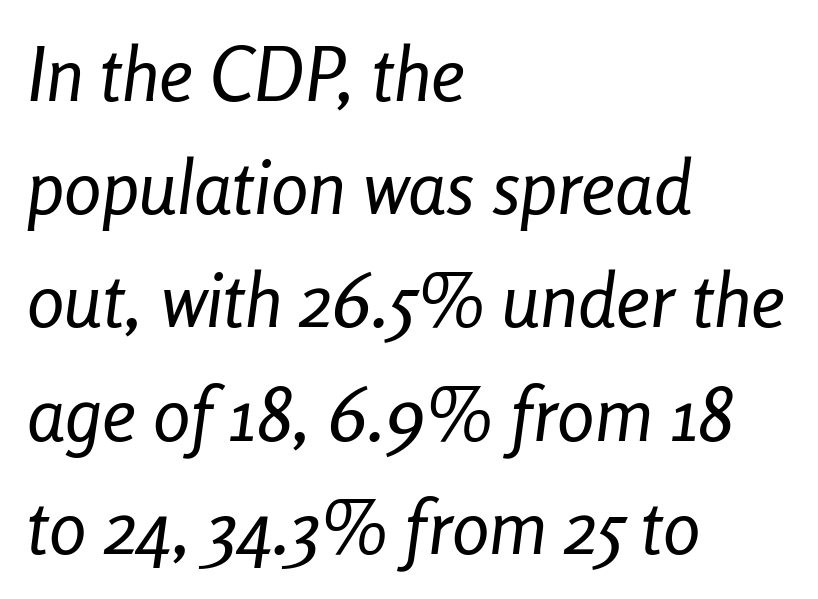
The image shows 75 px regular-weight, condensed type, italic (leaning right); set left-aligned, normal line spacing (1.51x), normal letter spacing, not underlined; low stroke contrast and a medium x-height.
